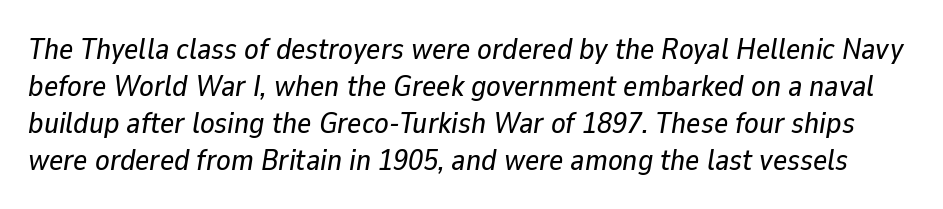
Q: Is the text italic (slanted)? A: Yes, it leans right by about 9 degrees.
Q: Is the text underlined? A: No.
Q: Is the spacing between letters normal or unusually wide? A: Normal.
Q: Width (condensed, normal, or wide)? A: Normal.
Q: Stroke contrast? A: Low.
Q: x-height? A: Medium.
Q: Monospaced? A: No.
